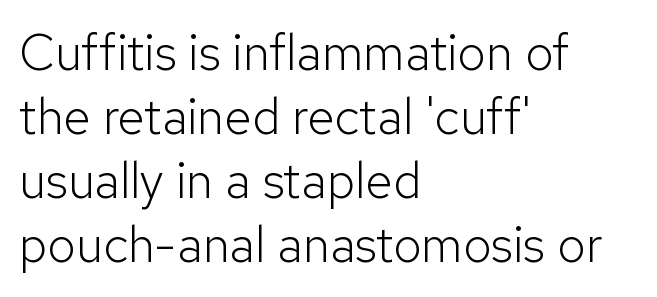
Notice how the passage keeps a crisp vertical edge on the left only. The type sits square on the baseline with zero lean. Type style note: lacks serifs. The baseline area is clear. A light-to-regular cut is what we see here.
